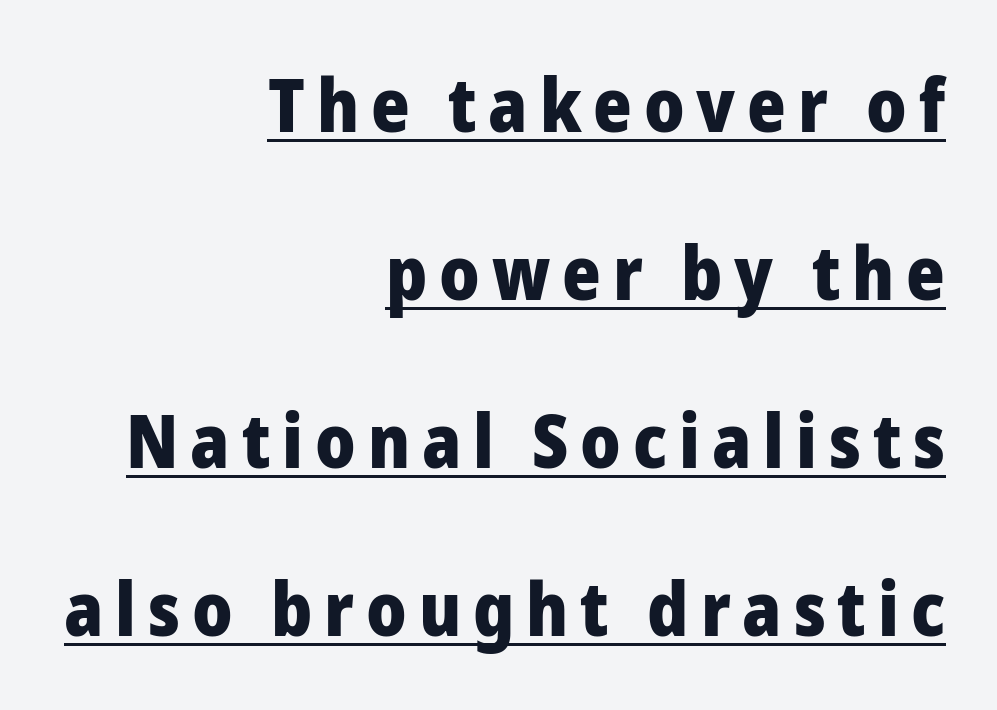
Q: Is the text bold? A: Yes.
Q: Is the text italic (slanted)? A: No, it is upright.
Q: Is the typeface a serif or a sans-serif typeface? A: Sans-serif.
Q: Is the text underlined? A: Yes.
Q: How is the paragraph aligned? A: Right-aligned.
Q: Is the spacing between lines tight, normal or loose? A: Loose.
Q: Width (condensed, normal, or wide)? A: Normal.
Q: Stroke contrast? A: Low.
Q: x-height? A: Medium.
Q: Monospaced? A: No.
